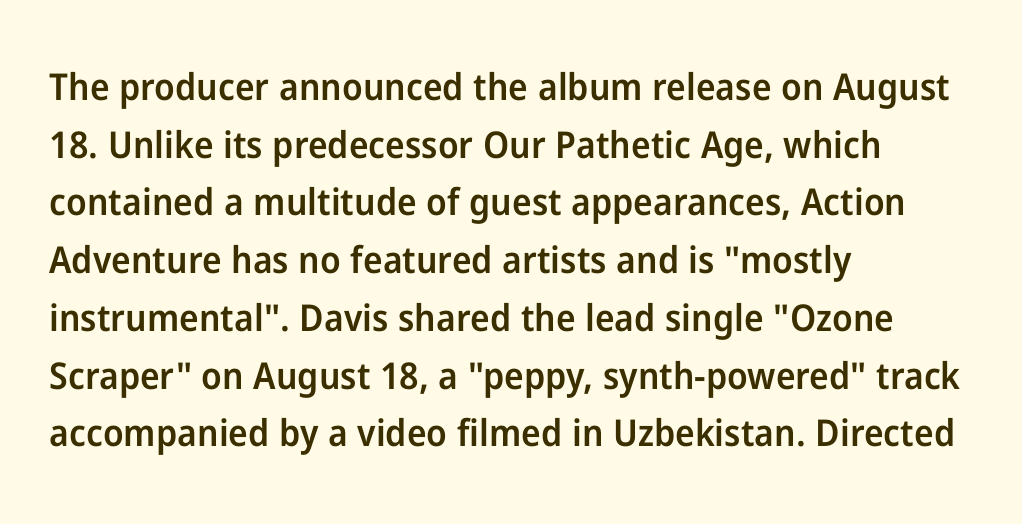
The image shows 37 px semibold sans-serif type, upright; set left-aligned, normal line spacing (1.56x), normal letter spacing, not underlined; low stroke contrast and a medium x-height.
